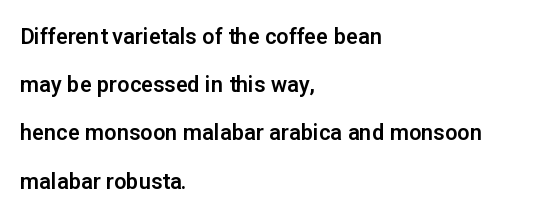
The image shows 22 px text type, upright; set left-aligned, loose line spacing (2.19x), normal letter spacing, not underlined.
